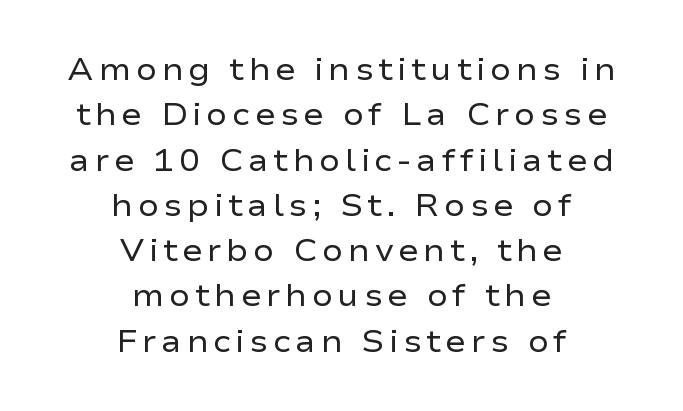
The strokes carry an ordinary text weight at most. A bare baseline throughout the passage. Does the lettering tilt? It doesn't — this is upright. This rendering uses center alignment, leaving both contours irregular but symmetric. What kind of face is this? One without serifs — a sans.
